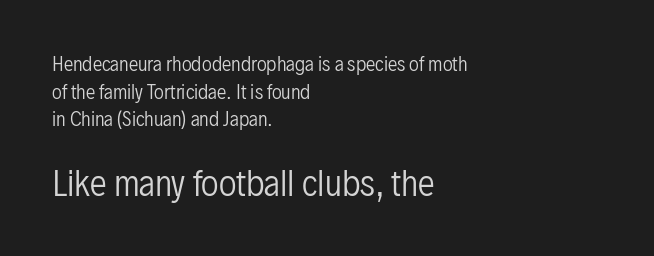
{"serif": "no", "italic": "no", "bold": "no", "weight": "regular", "width": "condensed", "stroke_contrast": "low", "x_height": "medium", "monospaced": "no", "underline": "no", "align": "left", "line_spacing": "normal", "line_spacing_ratio": 1.45, "letter_spacing": "normal", "letter_spacing_em": 0.0, "larger_block": "second", "size_ratio": 1.79, "glyph_px": 34}
